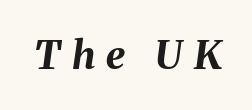
A typesetter would mark this as italic. The tracking reads as deliberately expanded to a designer's eye. Caption: bold face, heavy strokes. The rendering uses natural spacing where letterforms have individual widths.
